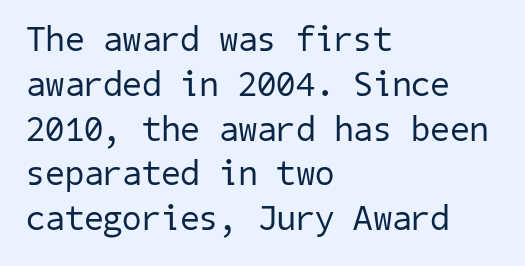
The image shows 35 px regular-weight sans-serif type; set left-aligned, normal line spacing (1.28x), normal letter spacing, not underlined; low stroke contrast and a medium x-height.
